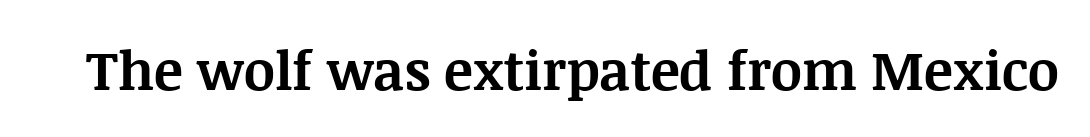
{"serif": "yes", "italic": "no", "bold": "yes", "weight": "bold", "width": "normal", "stroke_contrast": "medium", "x_height": "large", "monospaced": "no", "underline": "no", "letter_spacing": "normal", "letter_spacing_em": 0.0, "glyph_px": 54}
